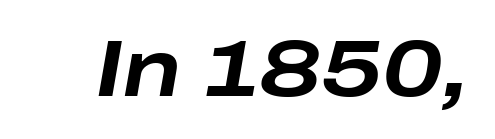
The image shows 79 px bold, wide type, italic (leaning right); set normal letter spacing, not underlined; low stroke contrast and a medium x-height.
